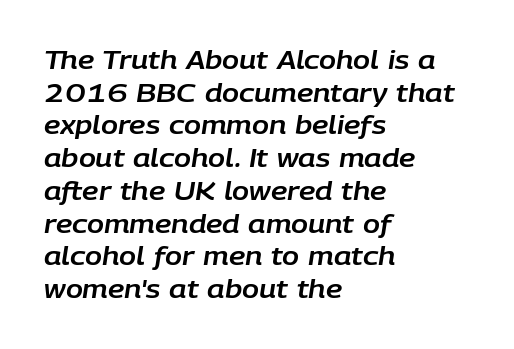
{"italic": "yes", "lean": "right", "slant_degrees": 9, "underline": "no", "align": "left", "line_spacing": "normal", "line_spacing_ratio": 1.31, "letter_spacing": "normal", "letter_spacing_em": 0.0, "glyph_px": 25}
